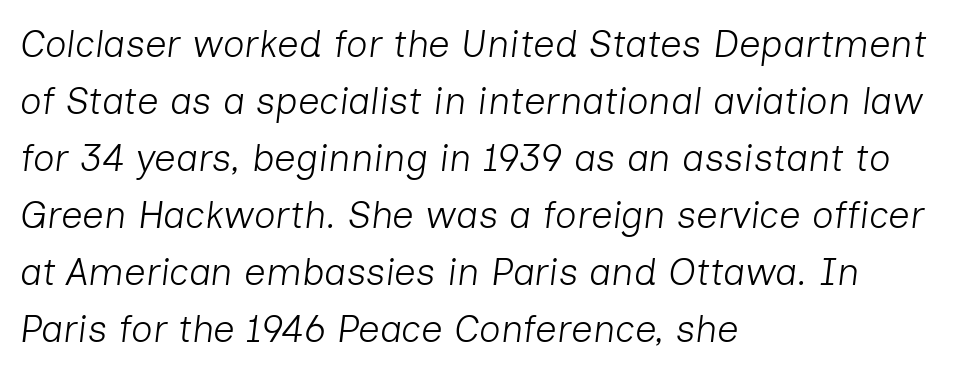
The image shows 38 px light type, italic (leaning right); set left-aligned, normal line spacing (1.5x), normal letter spacing, not underlined; low stroke contrast and a medium x-height.
